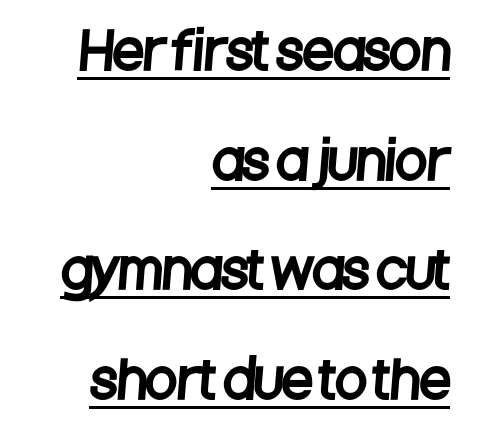
Q: Is the typeface a serif or a sans-serif typeface? A: Sans-serif.
Q: Is the text underlined? A: Yes.
Q: How is the paragraph aligned? A: Right-aligned.
Q: Is the spacing between letters normal or unusually wide? A: Normal.
Q: Is the spacing between lines tight, normal or loose? A: Loose.
Q: Width (condensed, normal, or wide)? A: Condensed.
Q: Stroke contrast? A: Low.
Q: x-height? A: Large.
Q: Monospaced? A: No.
